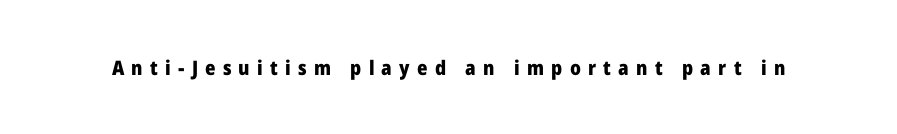
How are the letters spaced? Widely, with obvious added tracking. If you drew a line through each stem, it would be perfectly vertical. Thick stems and heavy bowls — unmistakably bold. Nobody drew a line under any word here.
